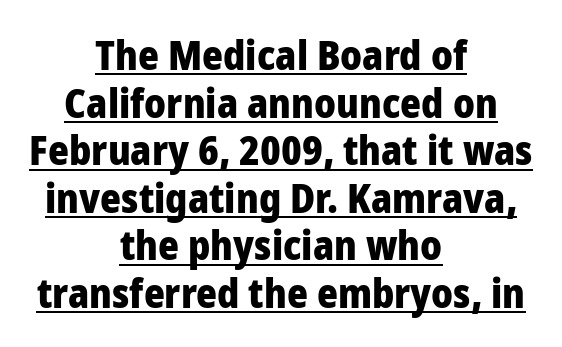
{"serif": "no", "italic": "no", "bold": "yes", "weight": "heavy", "width": "normal", "stroke_contrast": "low", "x_height": "medium", "monospaced": "no", "underline": "yes", "align": "center", "line_spacing_ratio": 1.19, "letter_spacing": "normal", "letter_spacing_em": 0.0, "glyph_px": 40}
